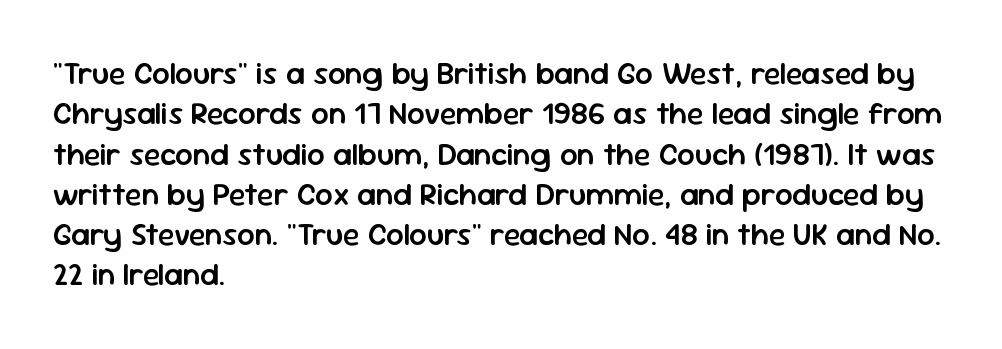
Regarding leading, the lines here are spaced in the standard way. The zone under the glyphs is completely vacant. This sample uses plain, unmodified letter spacing. The passage shown is typeset with a sans-serif family. Notice how the passage keeps a crisp vertical edge on the left only.
